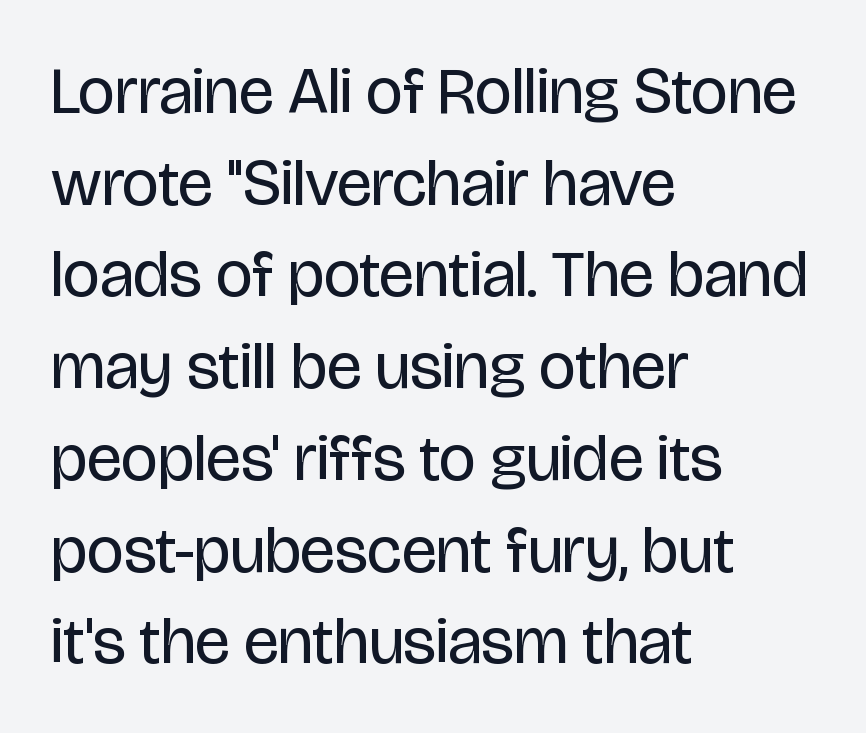
{"serif": "no", "italic": "no", "bold": "no", "weight": "regular", "width": "condensed", "stroke_contrast": "low", "x_height": "large", "monospaced": "no", "underline": "no", "align": "left", "line_spacing": "normal", "line_spacing_ratio": 1.39, "letter_spacing": "normal", "letter_spacing_em": 0.0, "glyph_px": 66}
